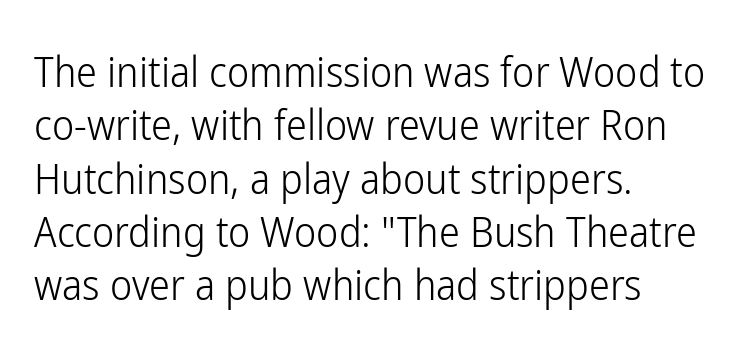
Q: Is the text bold? A: No.
Q: Is the text italic (slanted)? A: No, it is upright.
Q: Is the typeface a serif or a sans-serif typeface? A: Sans-serif.
Q: Is the text underlined? A: No.
Q: How is the paragraph aligned? A: Left-aligned.
Q: Is the spacing between letters normal or unusually wide? A: Normal.
Q: Is the spacing between lines tight, normal or loose? A: Normal.
Q: Width (condensed, normal, or wide)? A: Condensed.
Q: Stroke contrast? A: Low.
Q: x-height? A: Medium.
Q: Monospaced? A: No.
